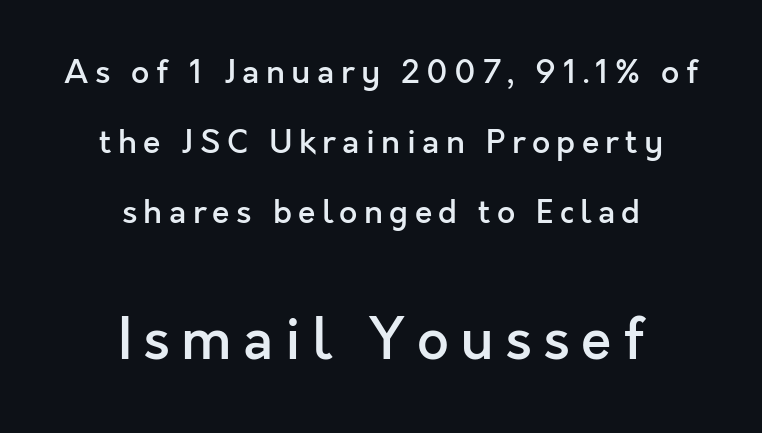
{"serif": "no", "italic": "no", "bold": "semi", "weight": "semibold", "width": "normal", "x_height": "medium", "monospaced": "no", "underline": "no", "align": "center", "line_spacing": "loose", "line_spacing_ratio": 2.19, "letter_spacing": "wide", "letter_spacing_em": 0.2, "larger_block": "second", "size_ratio": 1.75, "glyph_px": 56}
